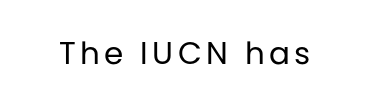
The space beneath each line is pristine and unruled. Is there any slant? The stems are plumb. This sample uses a sans-serif face. Is this a fixed-width face? No — the glyphs have proportional, varying widths. Summary of weight: not heavy and not bold.
